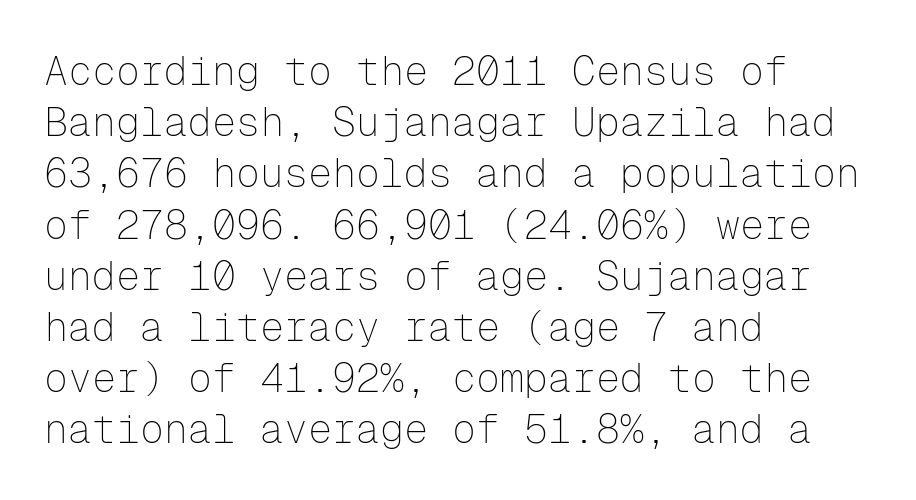
The space directly below the letters is spotless. The characters display no serif detailing; their extremities are plain. Nothing heavy about these letters — not bold at all. These lines are rendered in a fixed-pitch font. One glance says typical: line gaps are just what's usual.
